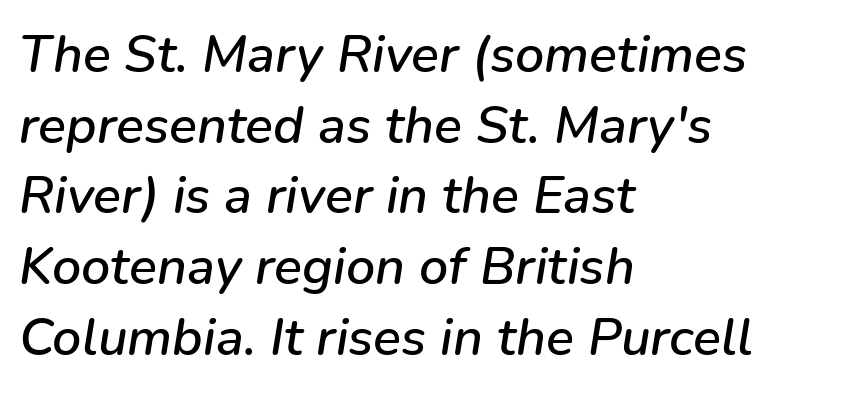
Each letter keeps its own natural width here, so spacing adapts to shape. The passage shown stacks its lines at a standard gap. Underlining? Definitely not there. Typeset ragged right — the left edge is the straight one. Standard letterfit; no display-style spreading of the glyphs. Designer's note — italics engaged.
